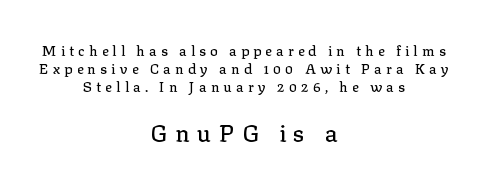
The image shows 24 px text type, upright; set centered, normal line spacing (1.29x), unusually wide letter spacing (+0.3 em), not underlined; the second (bottom) block is 1.71x larger.
